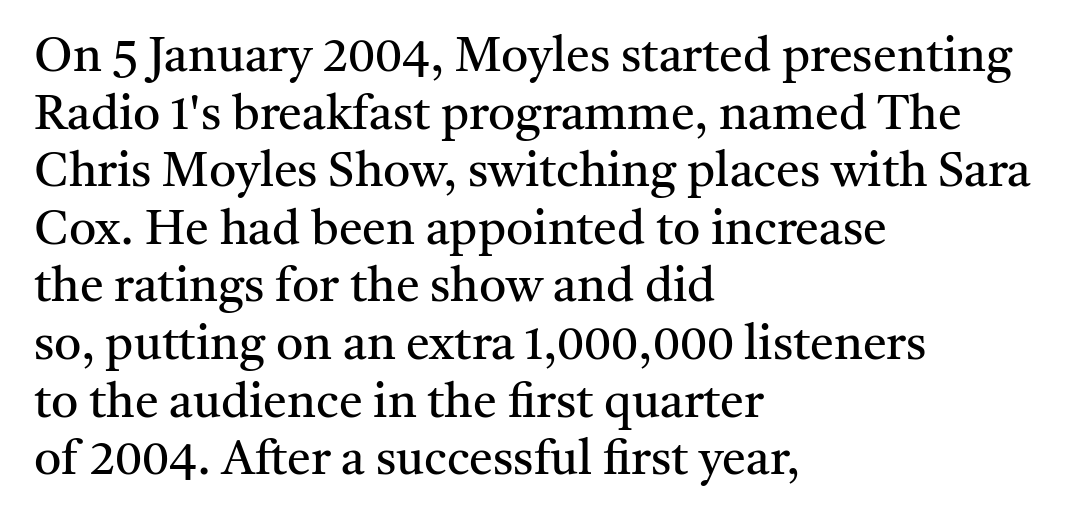
{"serif": "yes", "italic": "no", "bold": "no", "weight": "regular", "width": "normal", "stroke_contrast": "medium", "x_height": "medium", "monospaced": "no", "underline": "no", "align": "left", "line_spacing_ratio": 1.2, "letter_spacing": "normal", "letter_spacing_em": 0.0, "glyph_px": 48}
